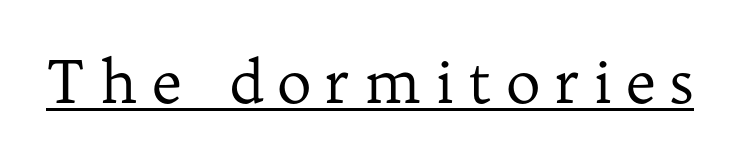
Nothing heavy about these letters — not bold at all. The string is rendered with underlining switched on. This sample uses expanded letter spacing, leaving extra air between glyphs. Think of a printed novel: that variable character pitch is what you see here.
